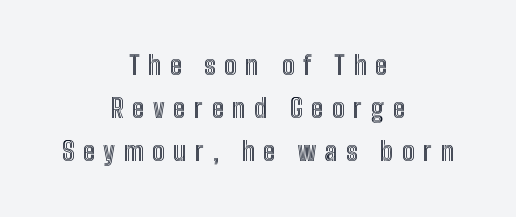
The image shows 26 px text type, upright; set centered, normal line spacing (1.66x), unusually wide letter spacing (+0.33 em), not underlined.
